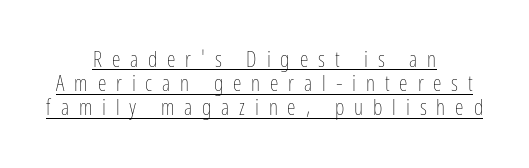
{"italic": "no", "bold": "no", "underline": "yes", "align": "center", "line_spacing": "tight", "line_spacing_ratio": 1.1, "letter_spacing": "wide", "letter_spacing_em": 0.45, "glyph_px": 22}
